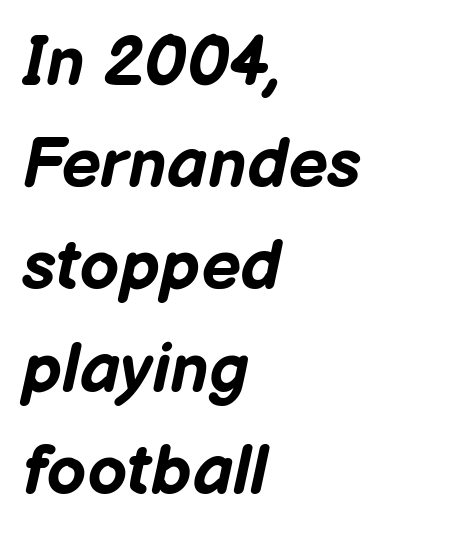
The image shows 70 px bold type, italic (leaning right); set left-aligned, normal line spacing (1.46x), normal letter spacing, not underlined; low stroke contrast and a medium x-height.
